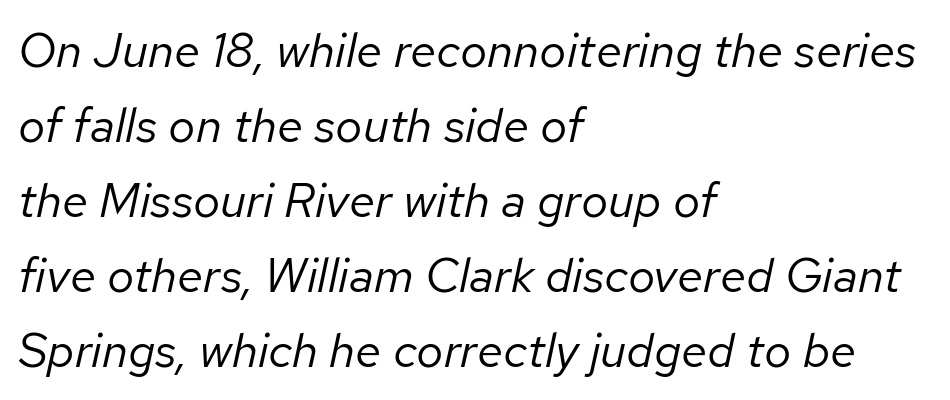
The image shows 48 px regular-weight type, italic (leaning right); set left-aligned, normal line spacing (1.56x), normal letter spacing, not underlined; low stroke contrast and a medium x-height.
